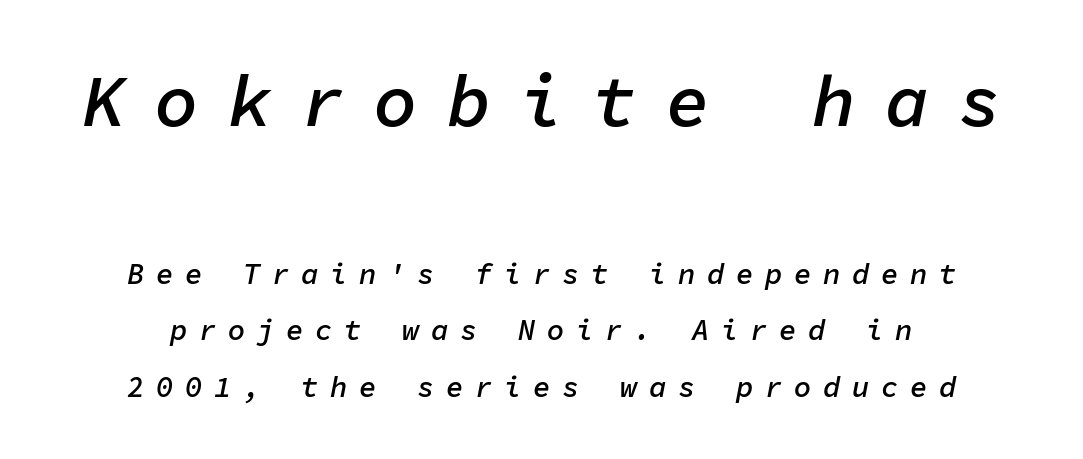
Students, note that the glyphs here are deliberately spaced far apart. The letters march in equal steps, a hallmark of fixed-pitch type. The letters are semibold — heavier than regular but short of a full bold. The space directly below the letters is spotless.
